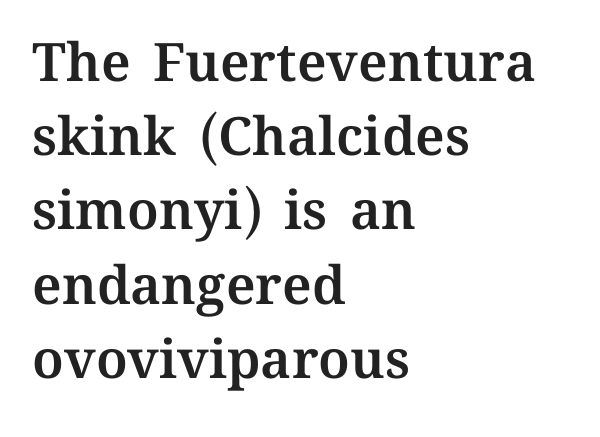
{"italic": "no", "width": "normal", "stroke_contrast": "medium", "x_height": "medium", "monospaced": "no", "underline": "no", "align": "left", "line_spacing": "normal", "line_spacing_ratio": 1.4, "letter_spacing": "normal", "letter_spacing_em": 0.0, "glyph_px": 53}
